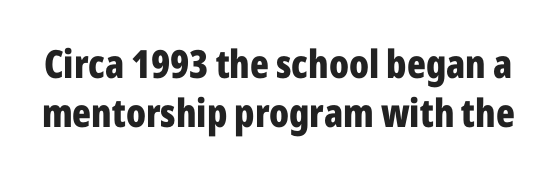
{"serif": "no", "italic": "no", "bold": "yes", "weight": "bold", "width": "condensed", "stroke_contrast": "low", "x_height": "medium", "monospaced": "no", "underline": "no", "line_spacing": "normal", "line_spacing_ratio": 1.25, "letter_spacing": "normal", "letter_spacing_em": 0.0, "glyph_px": 39}
